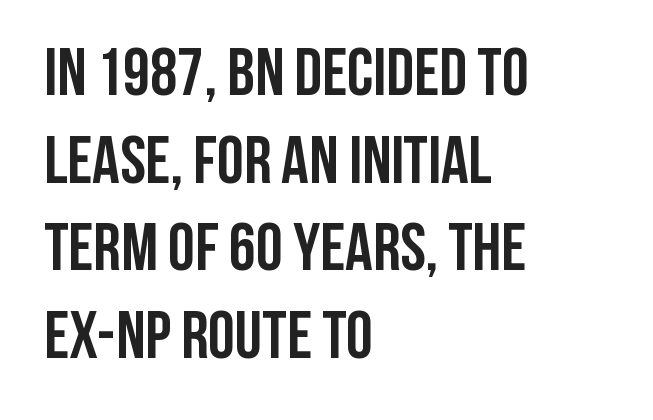
The image shows 68 px semibold, condensed sans-serif type, upright; set left-aligned, normal line spacing (1.29x), normal letter spacing, not underlined; low stroke contrast and a large x-height.
